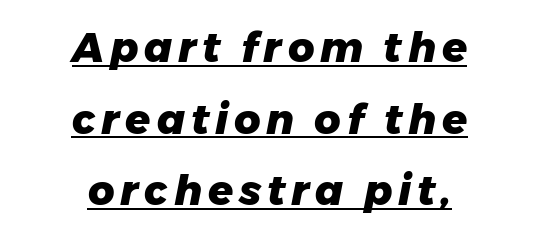
Q: Is the text bold? A: Yes.
Q: Is the text italic (slanted)? A: Yes, it leans right by about 11 degrees.
Q: Is the text underlined? A: Yes.
Q: How is the paragraph aligned? A: Centered.
Q: Width (condensed, normal, or wide)? A: Normal.
Q: Stroke contrast? A: Low.
Q: x-height? A: Medium.
Q: Monospaced? A: No.
